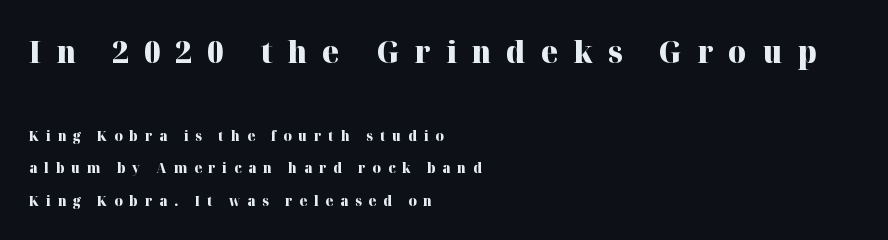
The image shows 31 px heavy serif type, upright; set left-aligned, loose line spacing (2.32x), unusually wide letter spacing (+0.48 em), not underlined; the first (top) block is 2.21x larger; high stroke contrast and a medium x-height.
